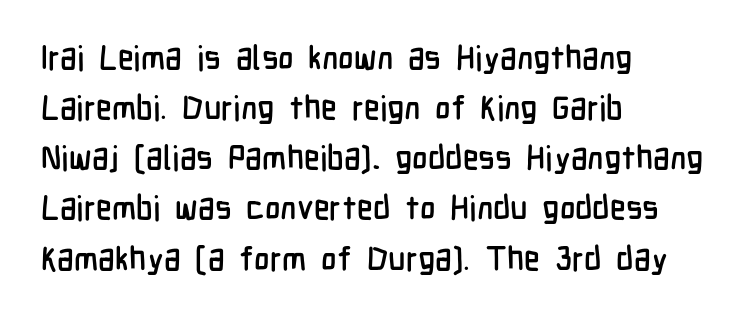
{"serif": "no", "italic": "no", "width": "condensed", "stroke_contrast": "low", "x_height": "medium", "monospaced": "no", "underline": "no", "align": "left", "line_spacing": "normal", "line_spacing_ratio": 1.52, "letter_spacing": "normal", "letter_spacing_em": 0.0, "glyph_px": 33}
